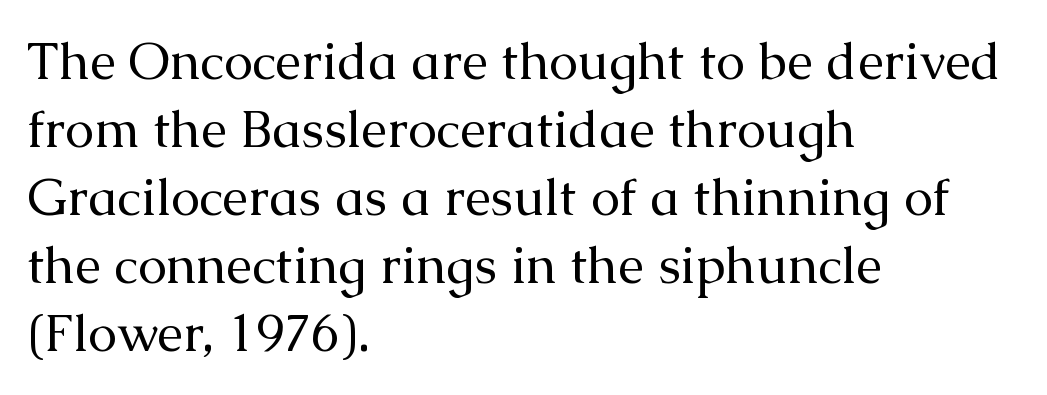
Q: Is the text bold? A: No.
Q: Is the text italic (slanted)? A: No, it is upright.
Q: Is the typeface a serif or a sans-serif typeface? A: Serif.
Q: Is the text underlined? A: No.
Q: How is the paragraph aligned? A: Left-aligned.
Q: Is the spacing between letters normal or unusually wide? A: Normal.
Q: Is the spacing between lines tight, normal or loose? A: Normal.
Q: Width (condensed, normal, or wide)? A: Normal.
Q: Stroke contrast? A: Medium.
Q: x-height? A: Medium.
Q: Monospaced? A: No.
